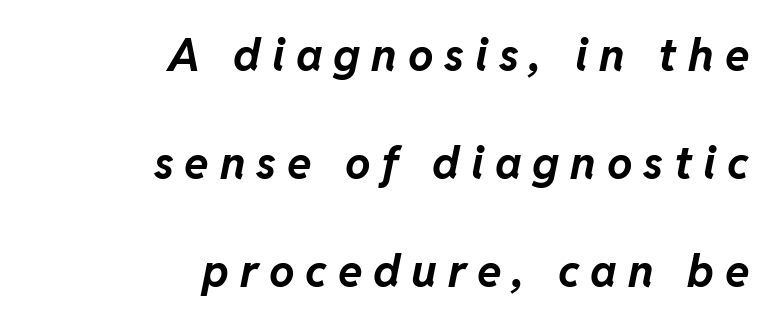
{"italic": "yes", "lean": "right", "slant_degrees": 11, "bold": "yes", "weight": "bold", "width": "normal", "stroke_contrast": "low", "x_height": "medium", "monospaced": "no", "underline": "no", "align": "right", "line_spacing": "loose", "line_spacing_ratio": 2.4, "letter_spacing": "wide", "letter_spacing_em": 0.24, "glyph_px": 45}
